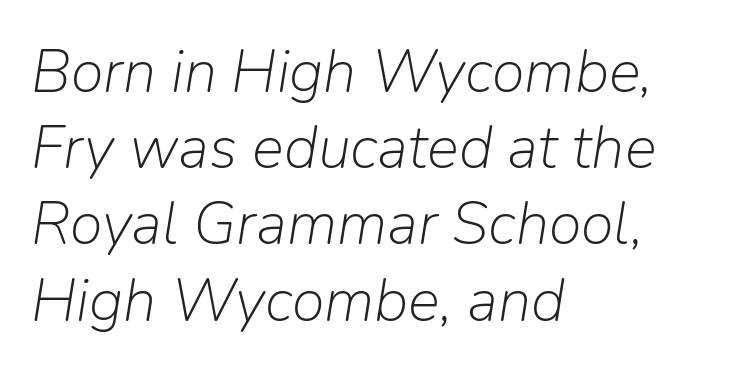
{"italic": "yes", "lean": "right", "slant_degrees": 9, "bold": "no", "weight": "light", "width": "normal", "stroke_contrast": "low", "x_height": "medium", "monospaced": "no", "underline": "no", "align": "left", "line_spacing": "normal", "line_spacing_ratio": 1.27, "letter_spacing": "normal", "letter_spacing_em": 0.0, "glyph_px": 60}
